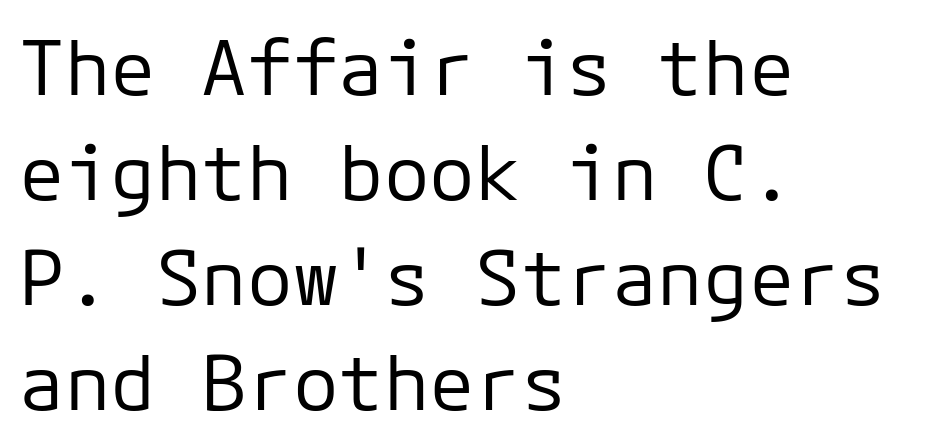
The image shows 76 px regular-weight sans-serif type, upright, monospaced; set left-aligned, normal line spacing (1.38x), normal letter spacing, not underlined; low stroke contrast and a medium x-height.
